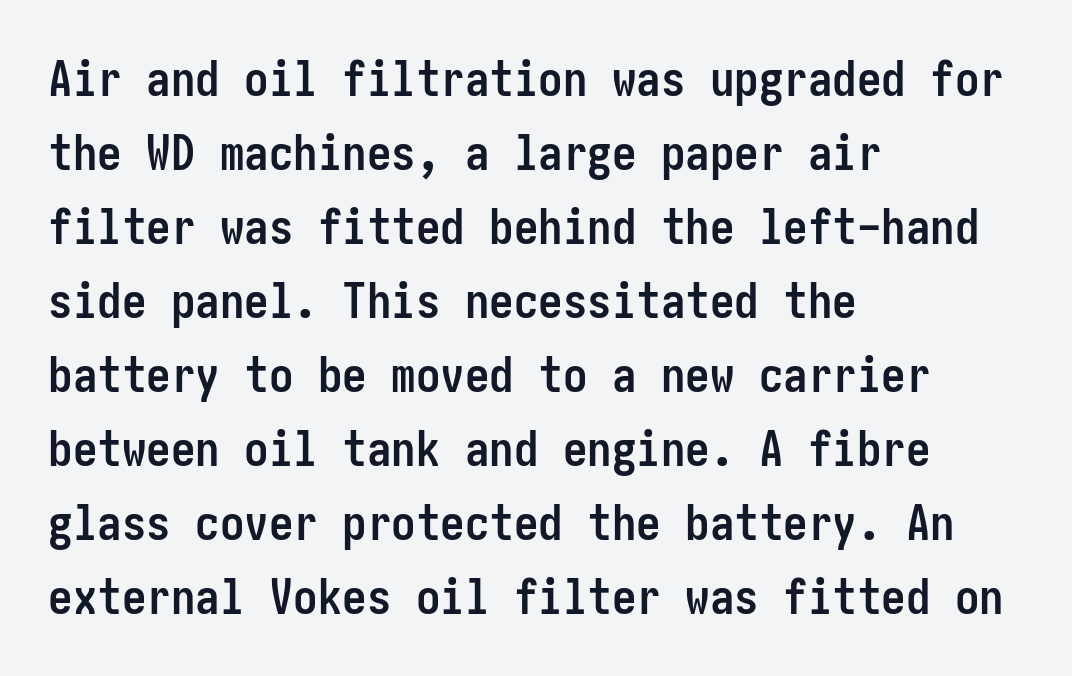
The image shows 49 px semibold, condensed sans-serif type, upright; set left-aligned, normal line spacing (1.51x), normal letter spacing, not underlined; low stroke contrast and a medium x-height.
